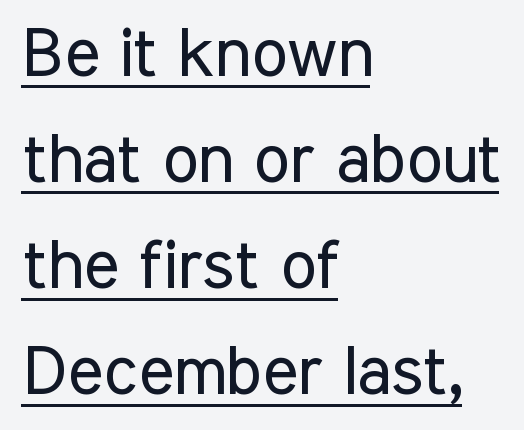
Q: Is the text bold? A: No.
Q: Is the text italic (slanted)? A: No, it is upright.
Q: Is the typeface a serif or a sans-serif typeface? A: Sans-serif.
Q: Is the text underlined? A: Yes.
Q: How is the paragraph aligned? A: Left-aligned.
Q: Is the spacing between letters normal or unusually wide? A: Normal.
Q: Is the spacing between lines tight, normal or loose? A: Normal.
Q: Width (condensed, normal, or wide)? A: Condensed.
Q: Stroke contrast? A: Low.
Q: x-height? A: Medium.
Q: Monospaced? A: No.
